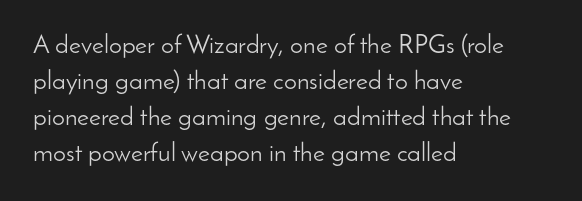
Q: Is the text bold? A: No.
Q: Is the text italic (slanted)? A: No, it is upright.
Q: Is the text underlined? A: No.
Q: How is the paragraph aligned? A: Left-aligned.
Q: Is the spacing between letters normal or unusually wide? A: Normal.
Q: Is the spacing between lines tight, normal or loose? A: Normal.
